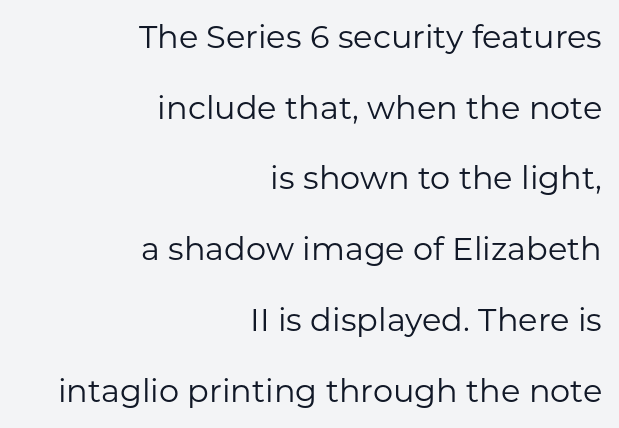
{"serif": "no", "italic": "no", "bold": "no", "weight": "regular", "width": "normal", "stroke_contrast": "low", "x_height": "medium", "monospaced": "no", "underline": "no", "align": "right", "line_spacing": "loose", "line_spacing_ratio": 2.21, "letter_spacing": "normal", "letter_spacing_em": 0.0, "glyph_px": 32}
